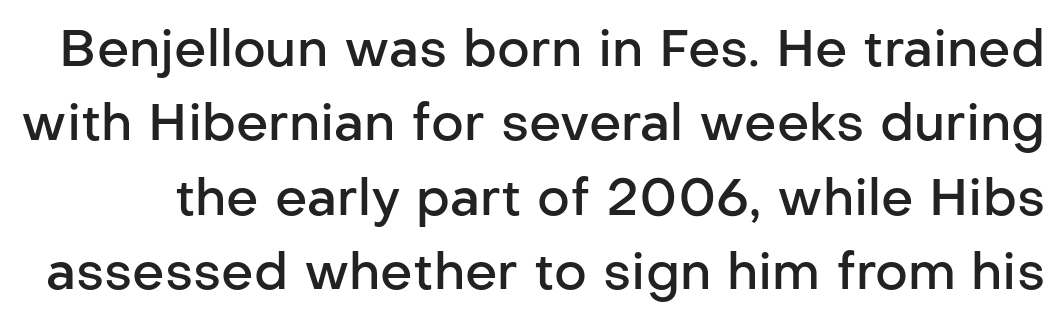
{"serif": "no", "italic": "no", "bold": "semi", "weight": "semibold", "width": "normal", "stroke_contrast": "low", "x_height": "medium", "monospaced": "no", "underline": "no", "line_spacing": "normal", "line_spacing_ratio": 1.46, "letter_spacing": "normal", "letter_spacing_em": 0.0, "glyph_px": 51}
